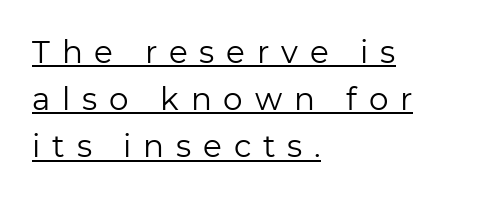
Q: Is the text bold? A: No.
Q: Is the text italic (slanted)? A: No, it is upright.
Q: Is the typeface a serif or a sans-serif typeface? A: Sans-serif.
Q: Is the text underlined? A: Yes.
Q: How is the paragraph aligned? A: Left-aligned.
Q: Is the spacing between letters normal or unusually wide? A: Unusually wide.
Q: Is the spacing between lines tight, normal or loose? A: Normal.
Q: Width (condensed, normal, or wide)? A: Normal.
Q: Stroke contrast? A: Low.
Q: x-height? A: Medium.
Q: Monospaced? A: No.
